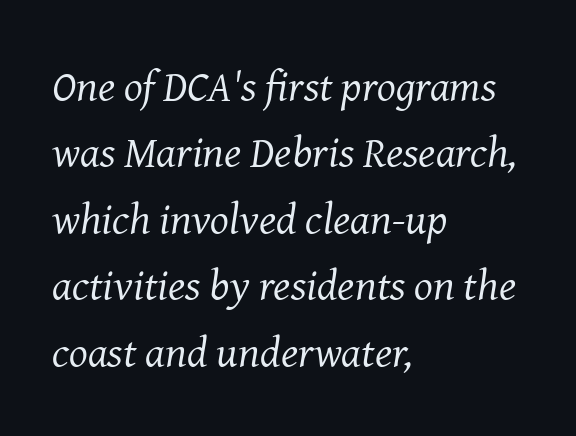
Q: Is the text bold? A: No.
Q: Is the text italic (slanted)? A: Yes, it leans right by about 8 degrees.
Q: Is the typeface a serif or a sans-serif typeface? A: Serif.
Q: Is the text underlined? A: No.
Q: How is the paragraph aligned? A: Left-aligned.
Q: Is the spacing between letters normal or unusually wide? A: Normal.
Q: Is the spacing between lines tight, normal or loose? A: Normal.
Q: Width (condensed, normal, or wide)? A: Normal.
Q: Stroke contrast? A: Medium.
Q: x-height? A: Medium.
Q: Monospaced? A: No.
